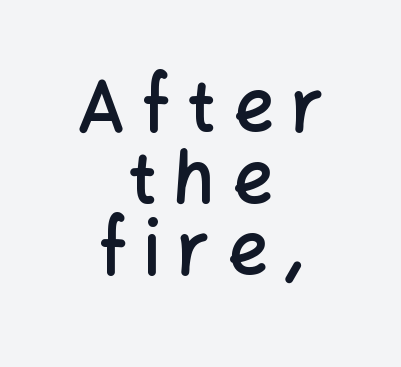
The compositor balanced each line on the midline. Very little white space separates one row of letters from the next. The rendering uses natural spacing where letterforms have individual widths. The space directly below the letters is spotless. Weight: semibold (demi).
